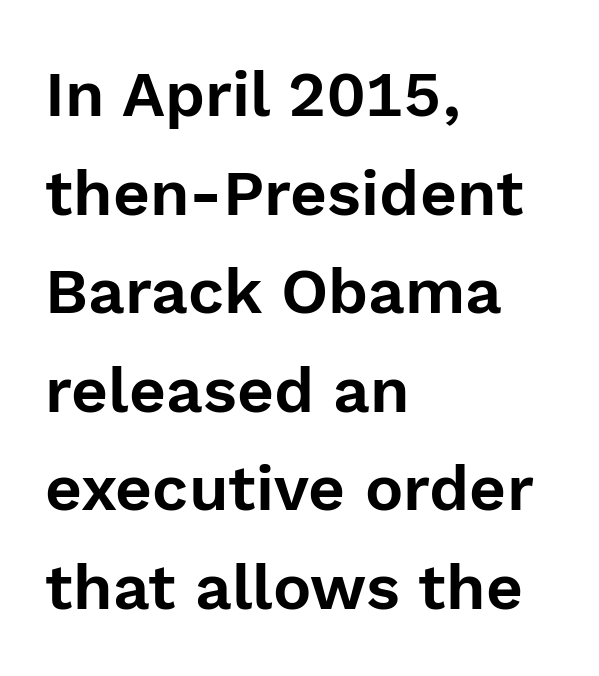
{"serif": "no", "italic": "no", "width": "normal", "x_height": "medium", "monospaced": "no", "underline": "no", "align": "left", "line_spacing": "normal", "line_spacing_ratio": 1.54, "letter_spacing": "normal", "letter_spacing_em": 0.0, "glyph_px": 64}
